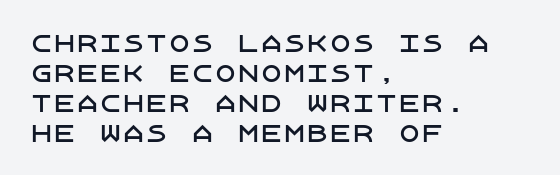
The image shows 23 px text type, upright; set left-aligned, normal line spacing (1.3x), normal letter spacing, not underlined.
